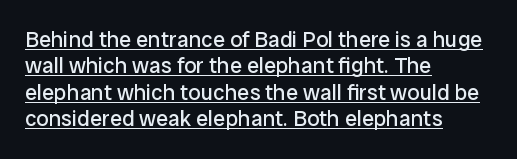
{"italic": "no", "bold": "no", "underline": "yes", "align": "left", "line_spacing_ratio": 1.2, "letter_spacing": "normal", "letter_spacing_em": 0.0, "glyph_px": 22}
